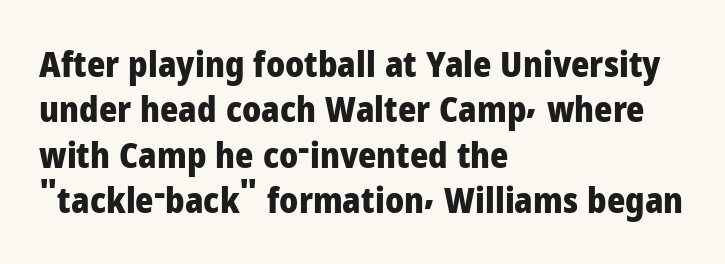
{"serif": "no", "italic": "no", "bold": "yes", "weight": "heavy", "width": "normal", "stroke_contrast": "low", "x_height": "medium", "monospaced": "no", "underline": "no", "align": "left", "line_spacing": "normal", "line_spacing_ratio": 1.3, "letter_spacing": "normal", "letter_spacing_em": 0.0, "glyph_px": 35}
